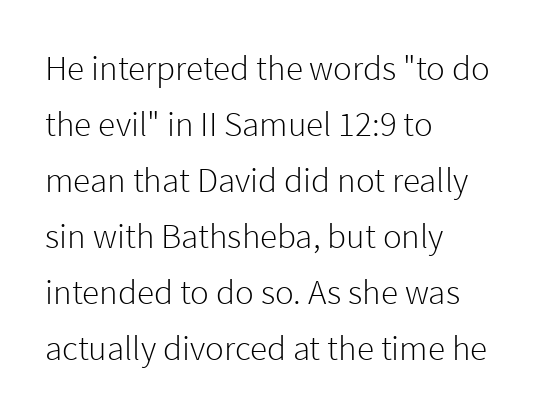
The passage shown is typed in a proportional face where columns would drift. Quick note: not italic, upright. The letters look calm and open, with moderate or lighter stems. A student would call this left alignment; a typographer would say flush left, rag right. No word sits above an underline. Does the leading feel generous? No, just average.
